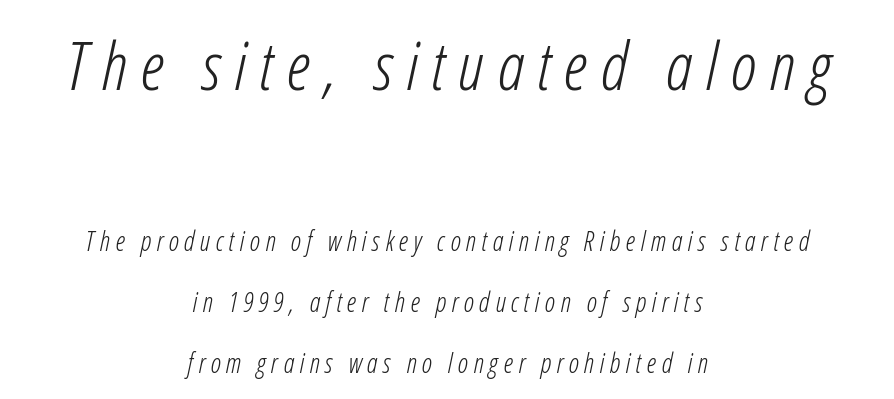
The image shows 67 px light, condensed type, italic (leaning right); set centered, loose line spacing (2.25x), unusually wide letter spacing (+0.2 em), not underlined; the first (top) block is 2.48x larger; low stroke contrast and a medium x-height.
